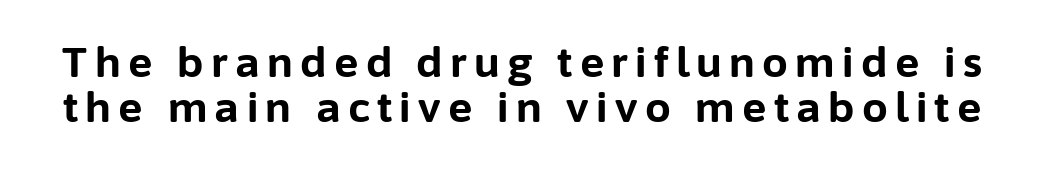
{"serif": "no", "italic": "no", "bold": "yes", "weight": "bold", "width": "normal", "stroke_contrast": "low", "x_height": "medium", "monospaced": "no", "underline": "no", "line_spacing": "tight", "line_spacing_ratio": 1.09, "glyph_px": 41}
